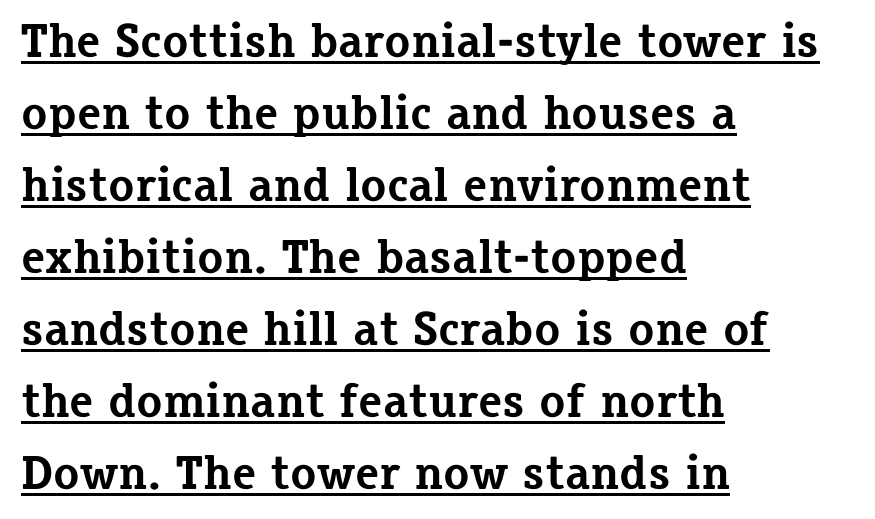
Does the leading feel generous? No, just average. I'd call this a serif setting — the letters wear small feet. Is the type bold? Yes — the strokes are clearly thick and heavy. Which margin do the lines hug? The left one — the right edge is uneven. Is there an underline? Yes — a line sits under the letters. The lettering holds an erect, upright posture throughout.
